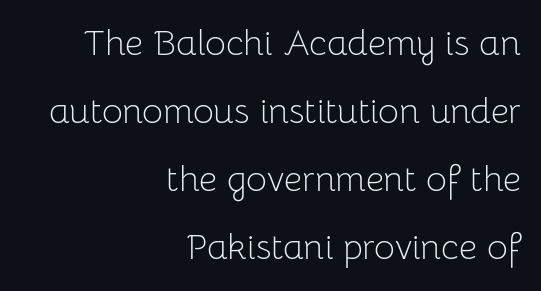
The image shows 36 px light sans-serif type, upright; set right-aligned, line spacing 1.89x, normal letter spacing, not underlined; low stroke contrast and a medium x-height.
